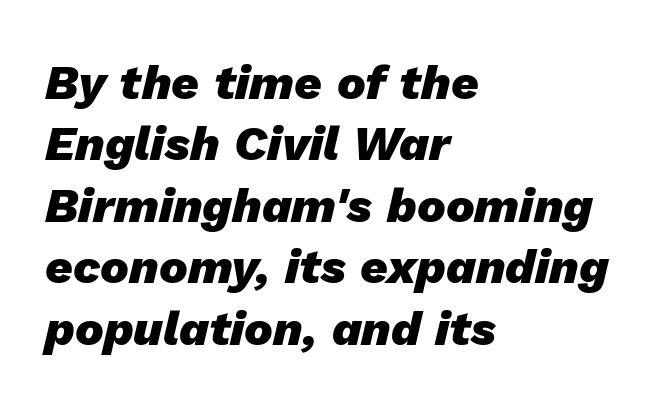
{"italic": "yes", "lean": "right", "slant_degrees": 13, "bold": "yes", "weight": "heavy", "width": "normal", "stroke_contrast": "low", "x_height": "medium", "monospaced": "no", "underline": "no", "align": "left", "line_spacing": "normal", "line_spacing_ratio": 1.28, "letter_spacing": "normal", "letter_spacing_em": 0.0, "glyph_px": 48}
